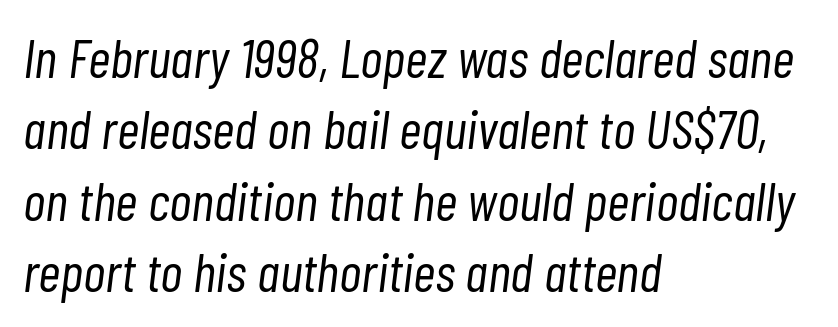
Q: Is the text bold? A: No.
Q: Is the text italic (slanted)? A: Yes, it leans right by about 7 degrees.
Q: Is the text underlined? A: No.
Q: How is the paragraph aligned? A: Left-aligned.
Q: Is the spacing between letters normal or unusually wide? A: Normal.
Q: Is the spacing between lines tight, normal or loose? A: Normal.
Q: Width (condensed, normal, or wide)? A: Condensed.
Q: Stroke contrast? A: Low.
Q: x-height? A: Medium.
Q: Monospaced? A: No.
